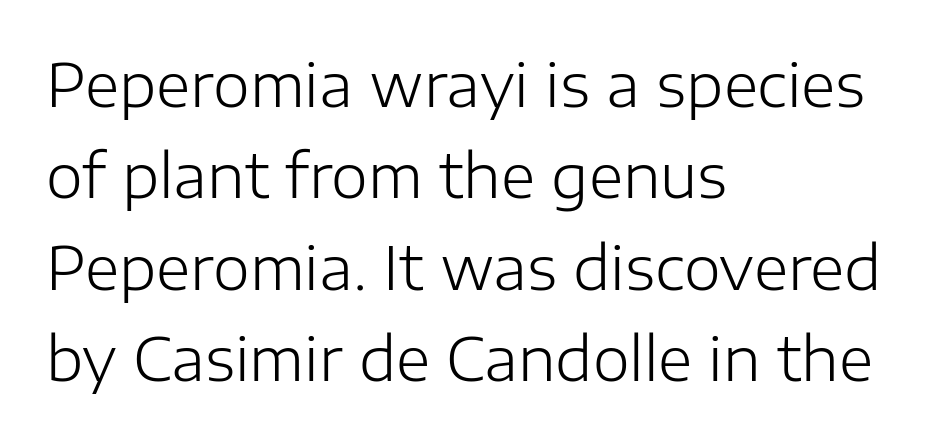
Descenders are the only things crossing below the line. No italicization has been applied; the sample stays upright. This sample has the flowing, uneven cadence of proportional lettering. Leading: standard. This is sans-serif lettering, the kind often seen on screens and signage.
